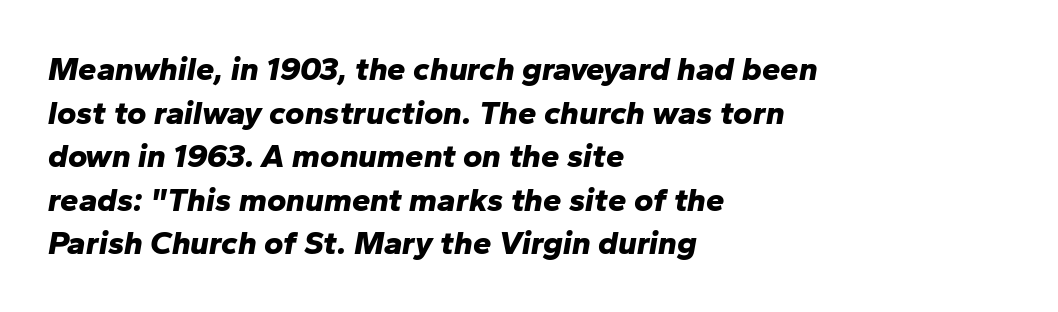
The image shows 33 px bold type, italic (leaning right); set left-aligned, normal line spacing (1.32x), normal letter spacing, not underlined; low stroke contrast and a medium x-height.
